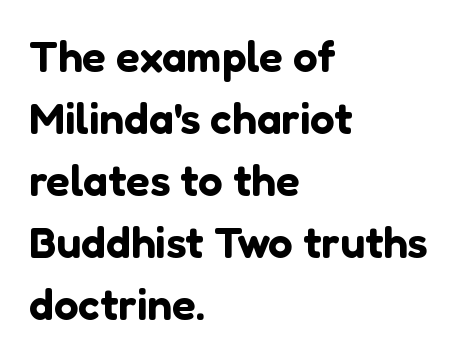
Q: Is the text italic (slanted)? A: No, it is upright.
Q: Is the typeface a serif or a sans-serif typeface? A: Sans-serif.
Q: Is the text underlined? A: No.
Q: How is the paragraph aligned? A: Left-aligned.
Q: Is the spacing between letters normal or unusually wide? A: Normal.
Q: Is the spacing between lines tight, normal or loose? A: Normal.
Q: Width (condensed, normal, or wide)? A: Normal.
Q: Stroke contrast? A: Low.
Q: x-height? A: Medium.
Q: Monospaced? A: No.
